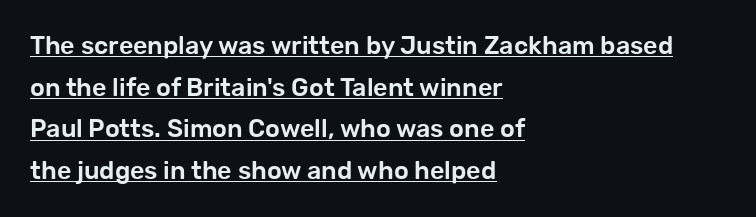
The line texture is even and compact thanks to regular tracking. Is there an underline? Yes — a line sits under the letters. The specimen reads as upright at a glance. Quick note: interline space is typical.
